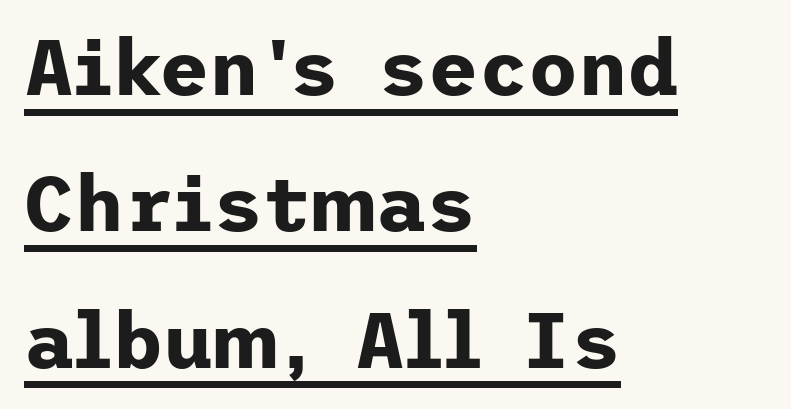
The image shows 77 px bold sans-serif type, upright; set left-aligned, line spacing 1.77x, normal letter spacing, underlined; low stroke contrast and a medium x-height.
